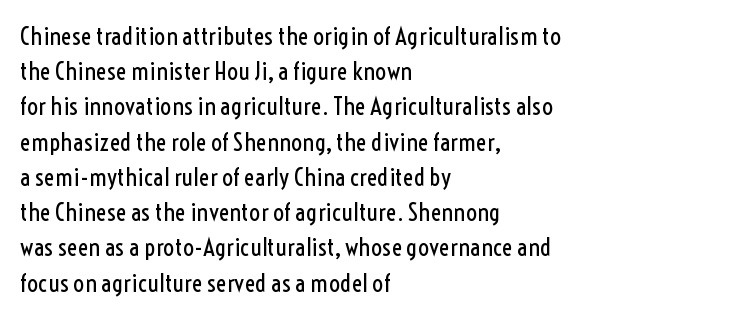
The image shows 25 px text type, upright; set left-aligned, normal line spacing (1.41x), normal letter spacing, not underlined.
